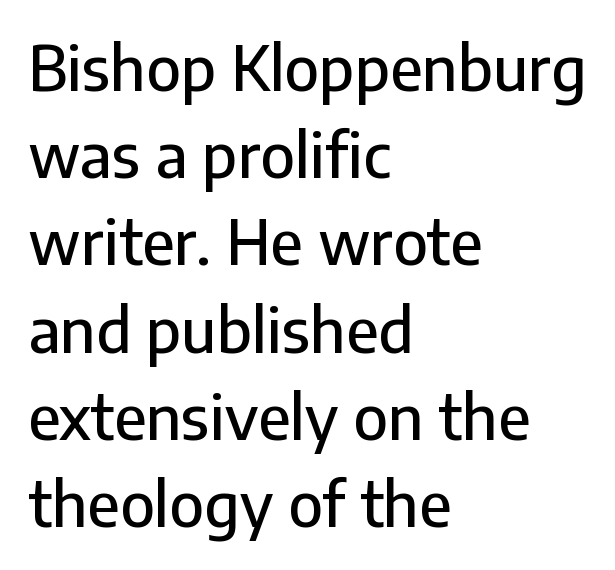
{"serif": "no", "italic": "no", "width": "normal", "stroke_contrast": "low", "x_height": "medium", "monospaced": "no", "underline": "no", "align": "left", "line_spacing": "normal", "line_spacing_ratio": 1.43, "letter_spacing": "normal", "letter_spacing_em": 0.0, "glyph_px": 61}
